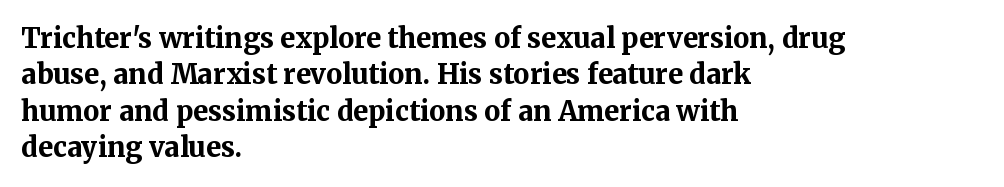
The lettering stays uniformly vertical, giving the passage a roman look. Letters rest on an invisible, unmarked baseline. This block has exactly the height ordinary leading produces. Spacing between characters is what you'd get straight out of the box. Notice how thick the strokes are: this is what a full bold looks like.
